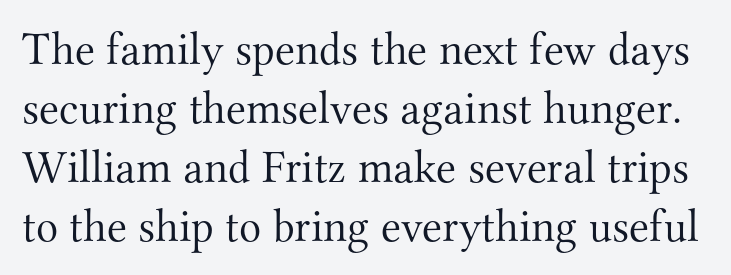
Q: Is the text bold? A: No.
Q: Is the text italic (slanted)? A: No, it is upright.
Q: Is the typeface a serif or a sans-serif typeface? A: Serif.
Q: Is the text underlined? A: No.
Q: Is the spacing between letters normal or unusually wide? A: Normal.
Q: Is the spacing between lines tight, normal or loose? A: Normal.
Q: Width (condensed, normal, or wide)? A: Normal.
Q: Stroke contrast? A: Medium.
Q: x-height? A: Small.
Q: Monospaced? A: No.
